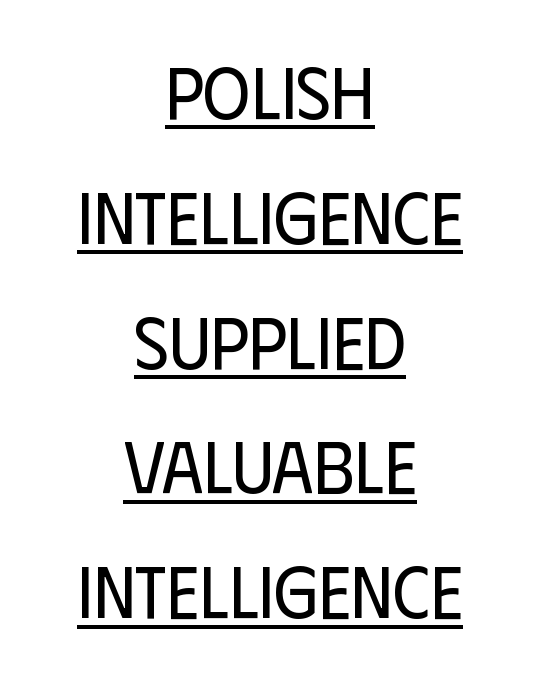
Stems and bowls with no extra thickness — not bold. Is this a fixed-width face? No — the glyphs have proportional, varying widths. Alignment: centered. Letterform terminals end flat and unadorned throughout the passage. The lettering stays uniformly vertical, giving the passage a roman look.
